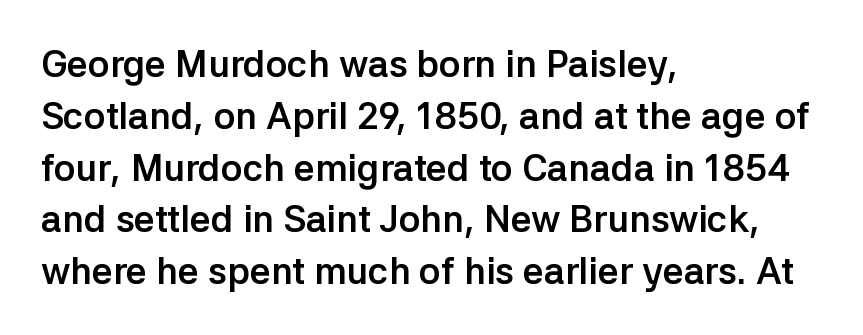
Caption: bold face, heavy strokes. Each line starts at the same left margin while the right side varies. The letters stand upright; this is a roman face. Compared with typical paragraphs, the rows here are spaced about the same. A typesetter would call this zero additional tracking.
